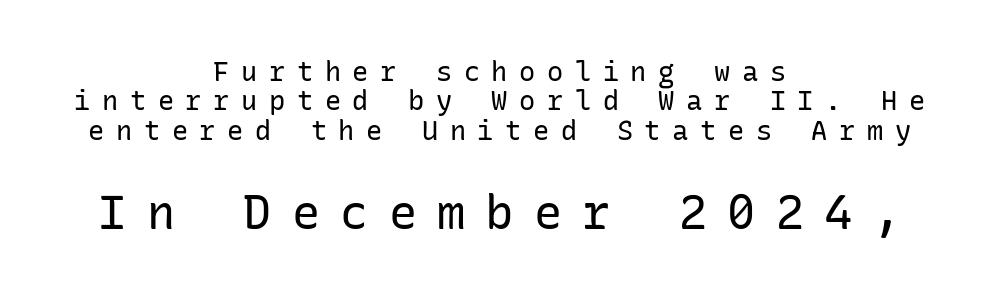
Q: Is the text bold? A: No.
Q: Is the text italic (slanted)? A: No, it is upright.
Q: Is the typeface a serif or a sans-serif typeface? A: Sans-serif.
Q: Is the text underlined? A: No.
Q: How is the paragraph aligned? A: Centered.
Q: Is the spacing between letters normal or unusually wide? A: Unusually wide.
Q: Is the spacing between lines tight, normal or loose? A: Tight.
Q: Which block of text is set in a larger size, the first (top) or the second (bottom)? A: The second (bottom) one.
Q: Width (condensed, normal, or wide)? A: Normal.
Q: Stroke contrast? A: Low.
Q: x-height? A: Medium.
